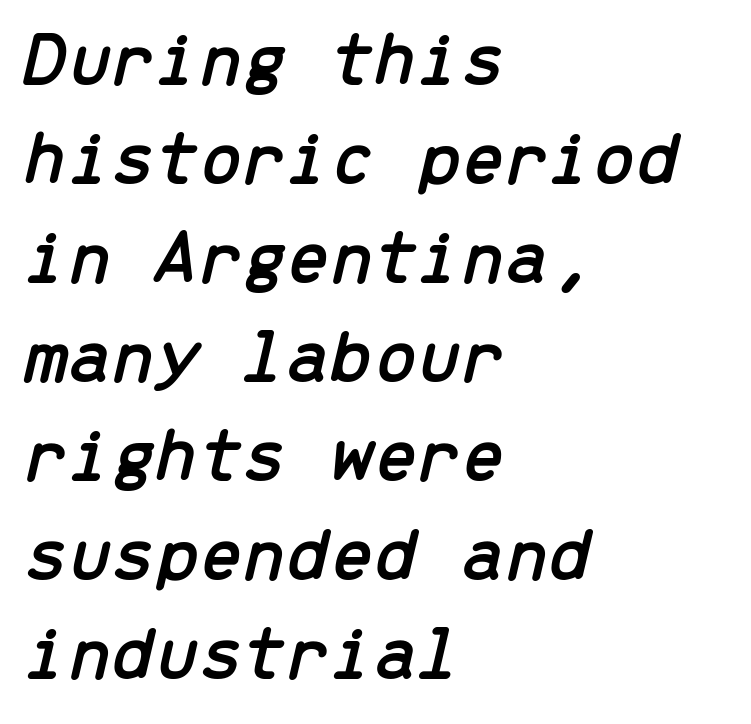
Leading matches the norm, producing a regular column. Students, note that the glyphs here touch the page at normal intervals. Slanted lettering throughout. The passage shown is typed in a monospace face where columns stay perfectly aligned.
